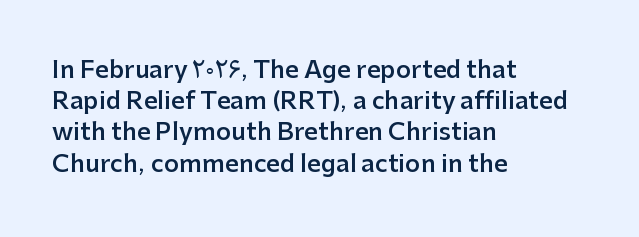
Q: Is the text bold? A: Semi-bold.
Q: Is the text italic (slanted)? A: No, it is upright.
Q: Is the text underlined? A: No.
Q: How is the paragraph aligned? A: Left-aligned.
Q: Is the spacing between letters normal or unusually wide? A: Normal.
Q: Is the spacing between lines tight, normal or loose? A: Normal.
